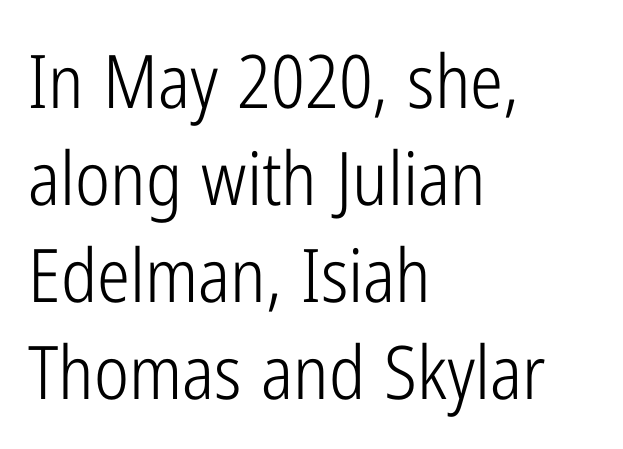
This reads as an unemphasized weight, regular at the heaviest. The axis of the letterforms is exactly vertical. Observe the ordinary spacing: letters are neighbours, not strangers. This sample keeps an unexceptional amount of space between lines.
